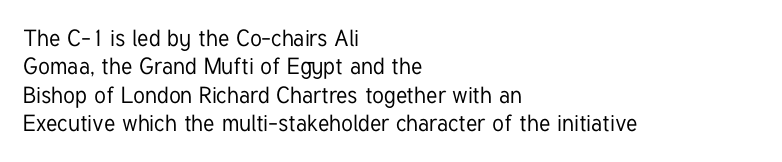
One-word summary of the alignment: left. These lines keep a tight, regular rhythm from letter to letter. Letters rest on an invisible, unmarked baseline. In terms of posture, this sample is upright.
